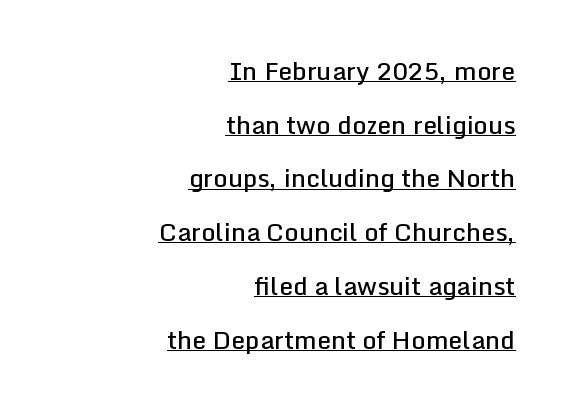
The image shows 25 px text type, upright; set right-aligned, loose line spacing (2.15x), normal letter spacing, underlined.
